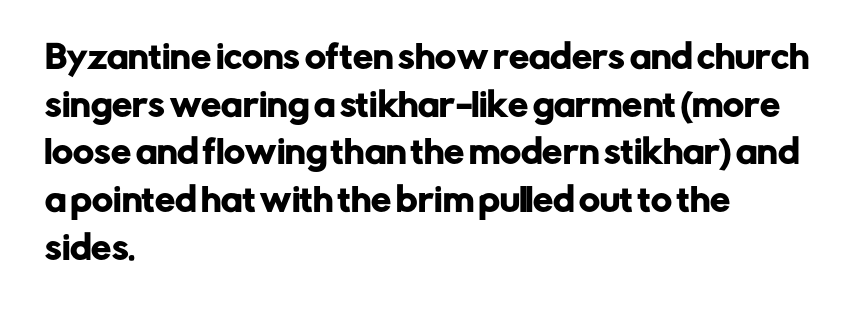
Ascenders rise straight up at ninety degrees. Horizontally, the lines are justified to the leading edge only. Interline gaps are of average width in this sample. Rule under the text: the space is simply empty. Nothing sits at the stroke ends, so this counts as sans-serif.
